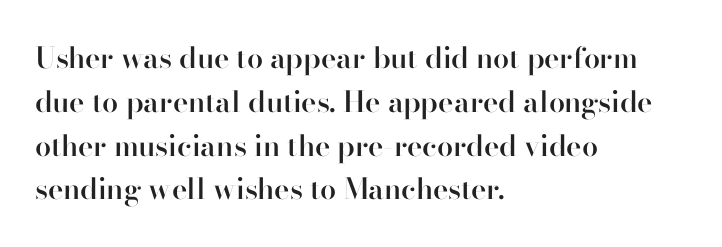
Serif or sans? Serif — the stroke terminals have little feet. Summary of weight: moderately heavy, a semibold. These lines keep a tight, regular rhythm from letter to letter. Italic: no, the glyphs are upright roman. The zone under the glyphs is completely vacant.
